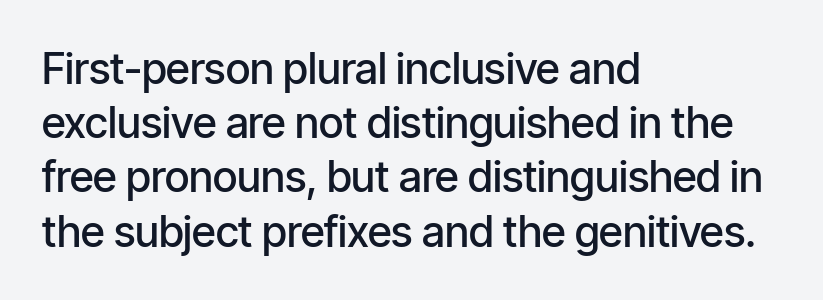
The image shows 43 px semibold, condensed sans-serif type, upright; set left-aligned, normal line spacing (1.26x), normal letter spacing, not underlined; low stroke contrast and a medium x-height.
